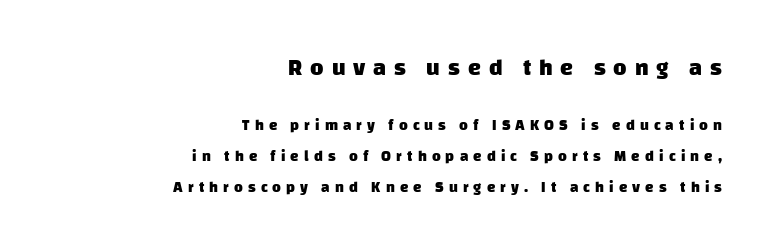
The image shows 23 px bold type; set right-aligned, loose line spacing (2.04x), unusually wide letter spacing (+0.34 em), not underlined; the first (top) block is 1.53x larger.
